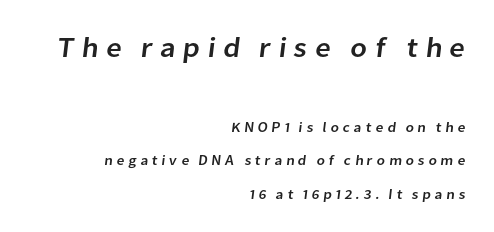
Here the first block reads like a headline and the second like body copy. Vertically, the passage feels expansive, rows floating well apart. Tracking here is generous; glyphs stand well apart from one another. Here the designer chose a conventional face with non-uniform glyph widths. The letters carry no serifs — their stems end cleanly without finishing strokes.
